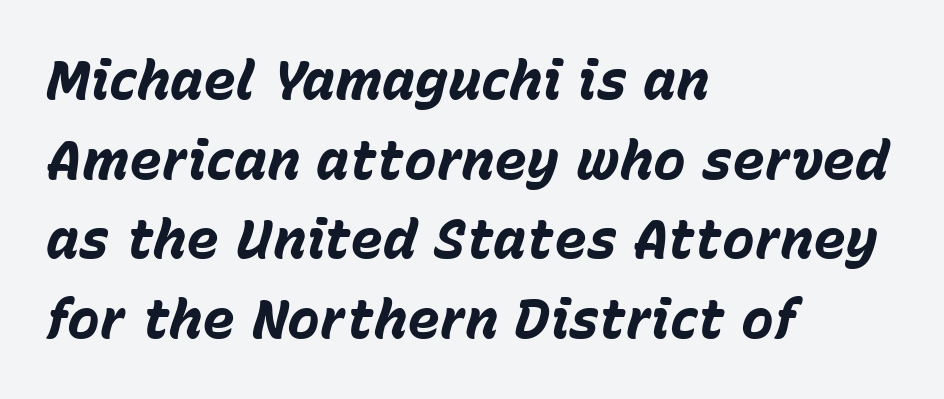
The characters look thick and weighty, a clear bold. Slanted lettering throughout. Think of a printed novel: that variable character pitch is what you see here. Whoever set this chose a conventional vertical rhythm. Leftover space on each line is placed entirely after the last word.
